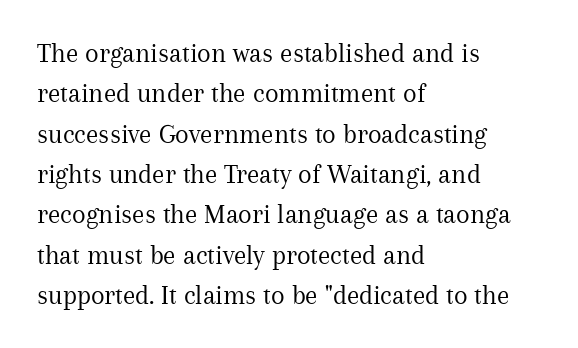
{"serif": "yes", "italic": "no", "bold": "no", "weight": "regular", "width": "normal", "stroke_contrast": "medium", "x_height": "medium", "monospaced": "no", "underline": "no", "align": "left", "line_spacing": "normal", "line_spacing_ratio": 1.44, "letter_spacing": "normal", "letter_spacing_em": 0.0, "glyph_px": 28}
